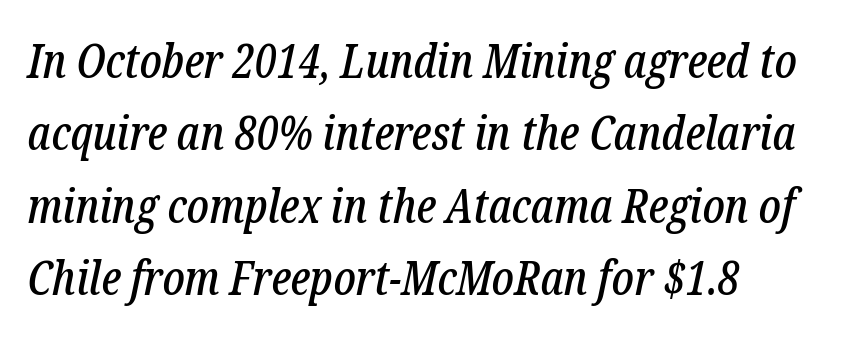
Q: Is the text italic (slanted)? A: Yes, it leans right by about 12 degrees.
Q: Is the typeface a serif or a sans-serif typeface? A: Serif.
Q: Is the text underlined? A: No.
Q: Is the spacing between letters normal or unusually wide? A: Normal.
Q: Is the spacing between lines tight, normal or loose? A: Normal.
Q: Width (condensed, normal, or wide)? A: Condensed.
Q: Stroke contrast? A: Low.
Q: x-height? A: Medium.
Q: Monospaced? A: No.
